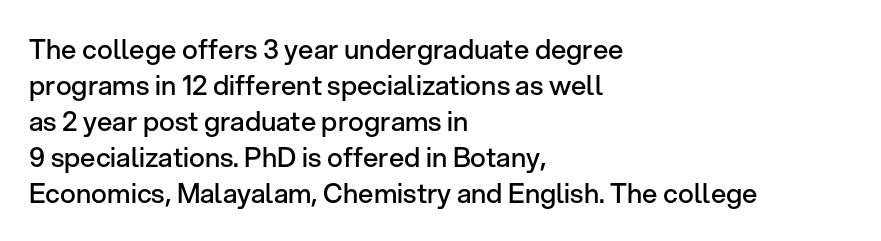
The image shows 27 px text type, upright; set left-aligned, normal line spacing (1.33x), normal letter spacing, not underlined.
